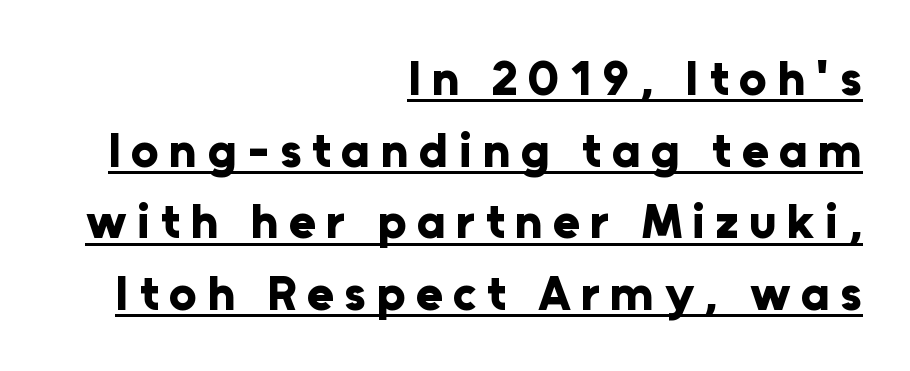
{"serif": "no", "italic": "no", "bold": "yes", "weight": "bold", "width": "normal", "stroke_contrast": "low", "x_height": "medium", "monospaced": "no", "underline": "yes", "align": "right", "line_spacing": "normal", "line_spacing_ratio": 1.46, "letter_spacing": "wide", "letter_spacing_em": 0.21, "glyph_px": 49}
